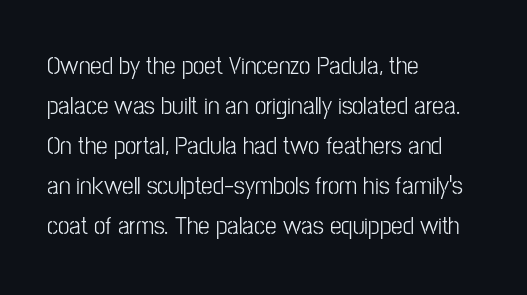
Descender tails drop into unmarked territory. Each word holds together tightly as a unit, with standard inter-letter gaps. Style check: upright. A student would call this left alignment; a typographer would say flush left, rag right. If you measured baseline to baseline, you'd find a middling distance.
